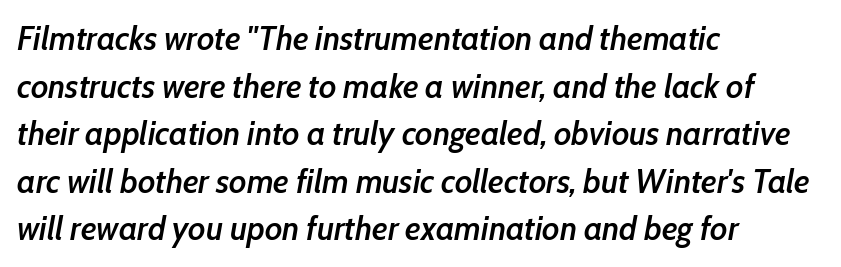
{"italic": "yes", "lean": "right", "slant_degrees": 10, "bold": "semi", "weight": "semibold", "width": "condensed", "stroke_contrast": "low", "x_height": "medium", "monospaced": "no", "underline": "no", "align": "left", "line_spacing": "normal", "line_spacing_ratio": 1.4, "letter_spacing": "normal", "letter_spacing_em": 0.0, "glyph_px": 34}
